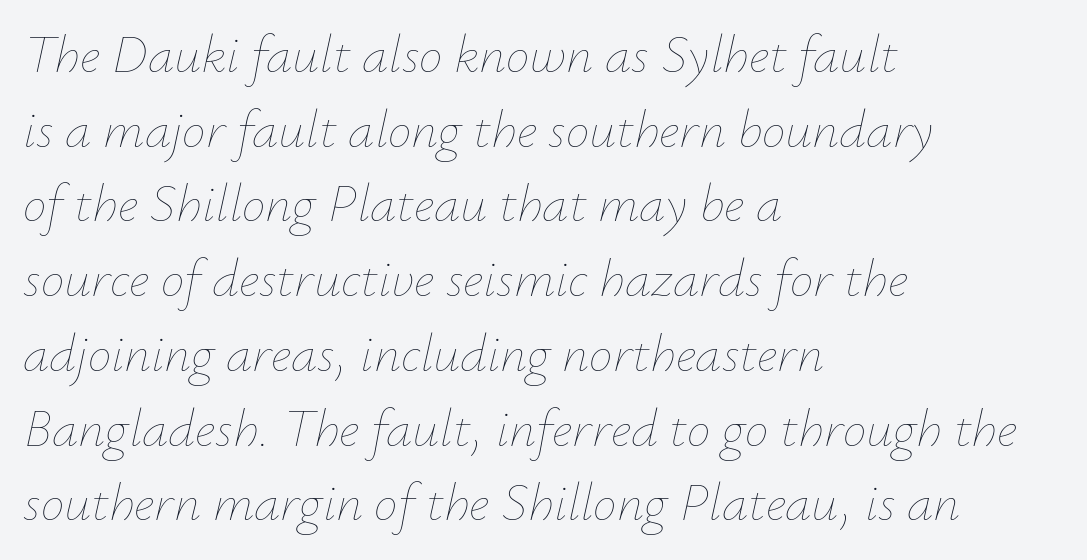
Between one letter and the next there's only the usual sliver of space. The text carries the slant typical of an italic or oblique font. Bold? No — there's no thickening of the strokes. Alignment: flush left. Character widths vary here, with narrow letters taking less room than wide ones. Does the leading feel generous? No, just average.
